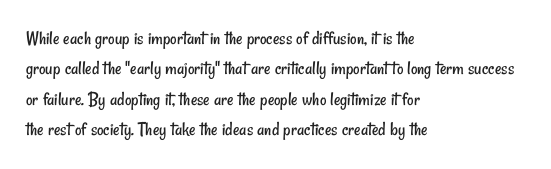
A typesetter would call this leading conventional body-copy spacing. Where is the straight margin? On the left. Stem width sits at or under what a default text font uses. The words here are not underlined.
